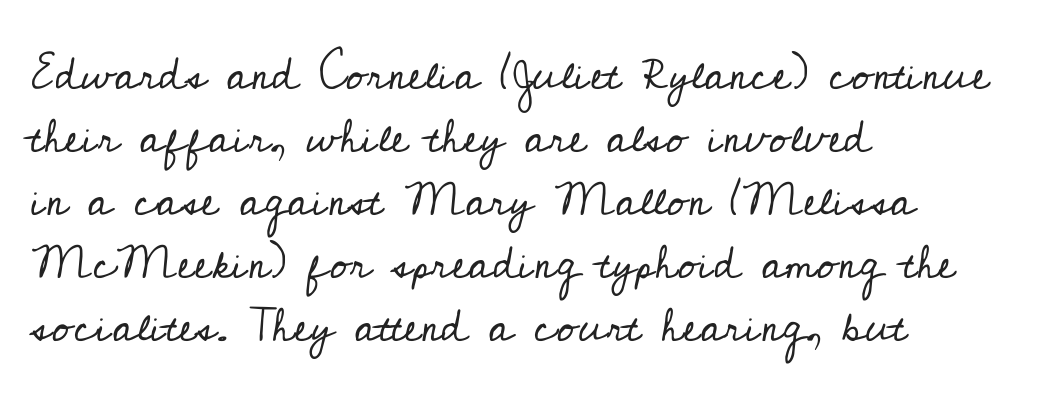
{"serif": "yes", "bold": "no", "weight": "regular", "width": "normal", "stroke_contrast": "low", "x_height": "small", "monospaced": "no", "underline": "no", "align": "left", "line_spacing": "normal", "line_spacing_ratio": 1.37, "letter_spacing": "normal", "letter_spacing_em": 0.0, "glyph_px": 46}
